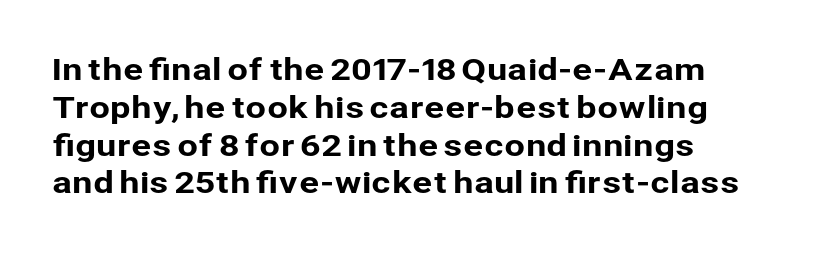
Q: Is the text italic (slanted)? A: No, it is upright.
Q: Is the typeface a serif or a sans-serif typeface? A: Sans-serif.
Q: Is the text underlined? A: No.
Q: How is the paragraph aligned? A: Left-aligned.
Q: Is the spacing between letters normal or unusually wide? A: Normal.
Q: Is the spacing between lines tight, normal or loose? A: Normal.
Q: Width (condensed, normal, or wide)? A: Normal.
Q: Stroke contrast? A: Low.
Q: x-height? A: Medium.
Q: Monospaced? A: No.
